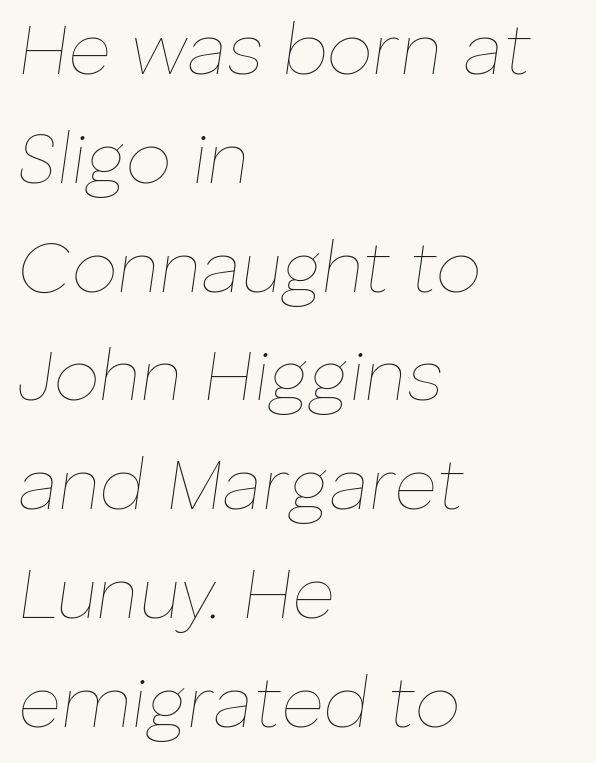
Vertically, the passage feels balanced, rows spaced as you'd expect. Italic: yes, the glyphs are oblique. A typesetter would call this zero additional tracking. Letters have the restrained weight of plain body copy at most. You could not count columns in this text — the font is proportionally spaced. These lines stack with their left ends in a neat column.
